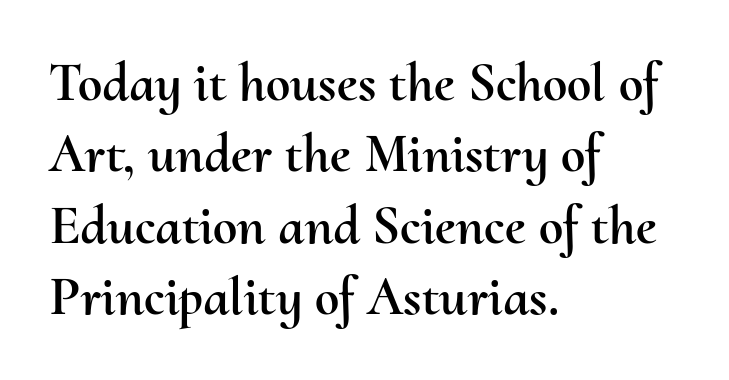
The image shows 55 px text type, upright; set left-aligned, normal line spacing (1.3x), normal letter spacing, not underlined; medium stroke contrast and a small x-height.
